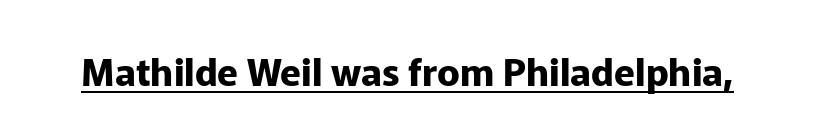
Q: Is the text bold? A: Yes.
Q: Is the text italic (slanted)? A: No, it is upright.
Q: Is the typeface a serif or a sans-serif typeface? A: Sans-serif.
Q: Is the text underlined? A: Yes.
Q: Is the spacing between letters normal or unusually wide? A: Normal.
Q: Width (condensed, normal, or wide)? A: Normal.
Q: Stroke contrast? A: Low.
Q: x-height? A: Medium.
Q: Monospaced? A: No.
